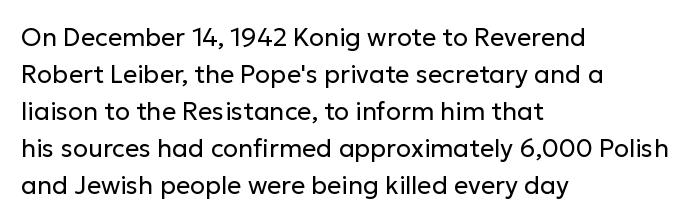
A typesetter would call this leading conventional body-copy spacing. Descender tails drop into unmarked territory. Visually the block forms a straight wall on the left and a jagged coastline on the right. Do the letters lean? They stand straight.
